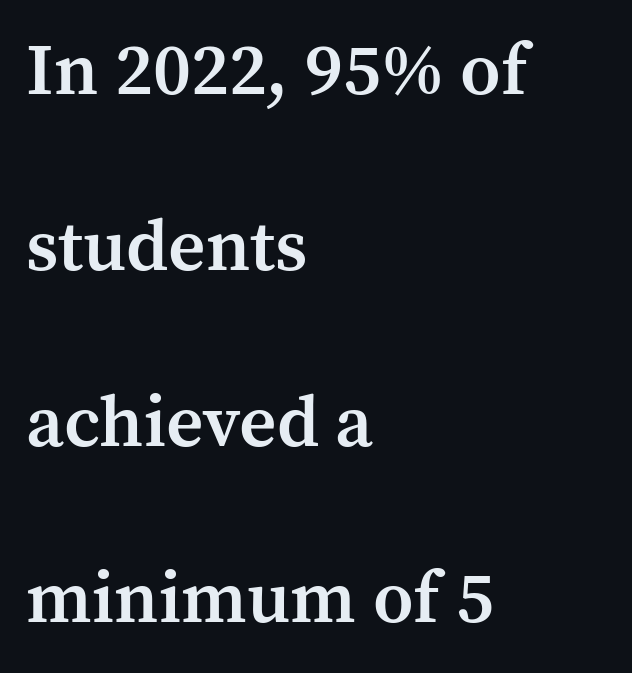
The image shows 73 px semibold serif type, upright; set left-aligned, loose line spacing (2.41x), normal letter spacing, not underlined; medium stroke contrast and a medium x-height.
